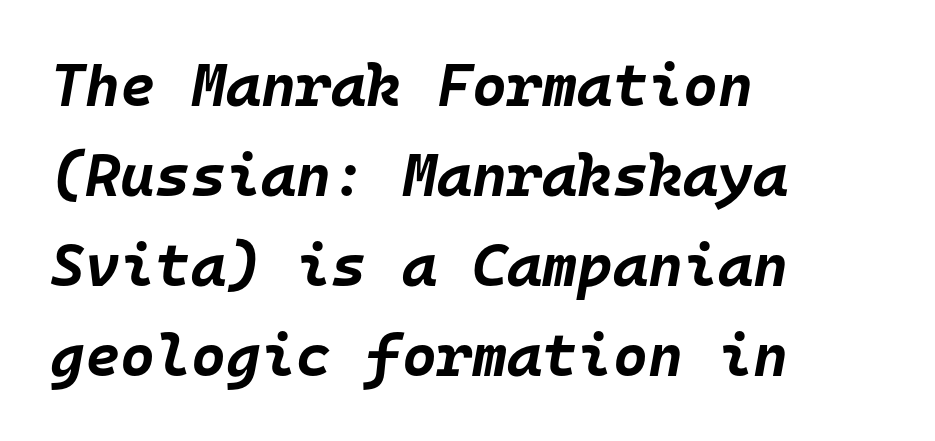
The image shows 60 px bold type, italic (leaning right), monospaced; set left-aligned, normal line spacing (1.5x), normal letter spacing, not underlined; low stroke contrast and a large x-height.
